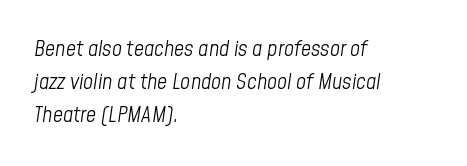
Q: Is the text bold? A: No.
Q: Is the text italic (slanted)? A: Yes, it leans right by about 8 degrees.
Q: Is the text underlined? A: No.
Q: How is the paragraph aligned? A: Left-aligned.
Q: Is the spacing between letters normal or unusually wide? A: Normal.
Q: Is the spacing between lines tight, normal or loose? A: Normal.
